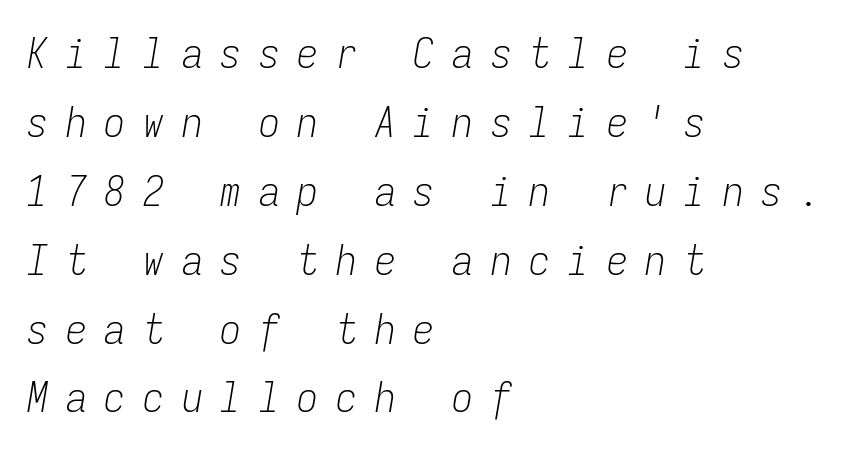
{"italic": "yes", "lean": "right", "slant_degrees": 9, "bold": "no", "weight": "light", "width": "condensed", "stroke_contrast": "low", "x_height": "medium", "monospaced": "yes", "underline": "no", "align": "left", "line_spacing": "normal", "line_spacing_ratio": 1.64, "letter_spacing": "wide", "letter_spacing_em": 0.42, "glyph_px": 42}
